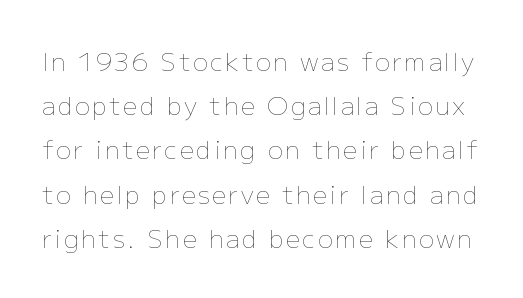
The image shows 25 px text type, upright; set line spacing 1.77x, not underlined.
